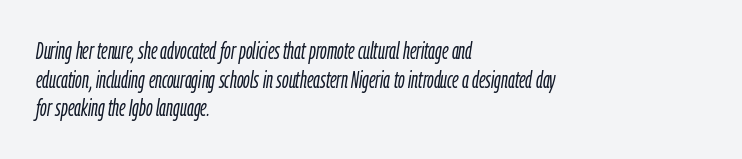
The image shows 23 px text type, italic (leaning right); set left-aligned, normal line spacing (1.25x), normal letter spacing, not underlined.
